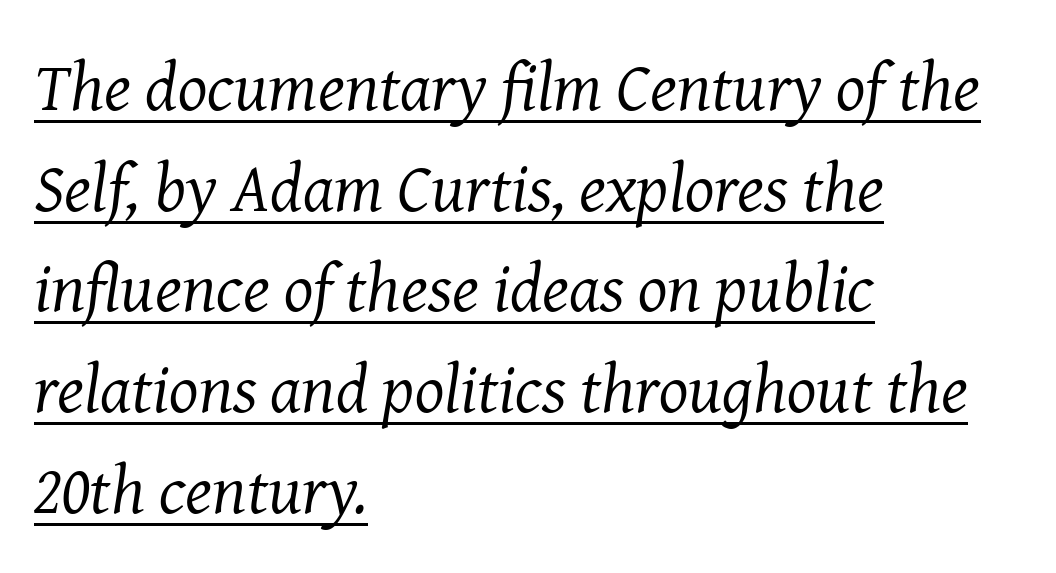
The image shows 69 px regular-weight serif type, italic (leaning right); set left-aligned, normal line spacing (1.46x), normal letter spacing, underlined; medium stroke contrast and a medium x-height.
